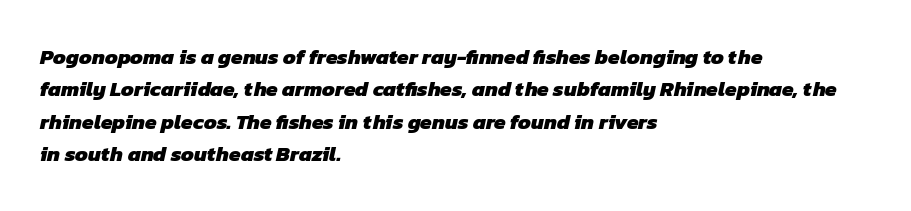
{"bold": "yes", "underline": "no", "align": "left", "line_spacing": "normal", "line_spacing_ratio": 1.54, "letter_spacing": "normal", "letter_spacing_em": 0.0, "glyph_px": 21}
